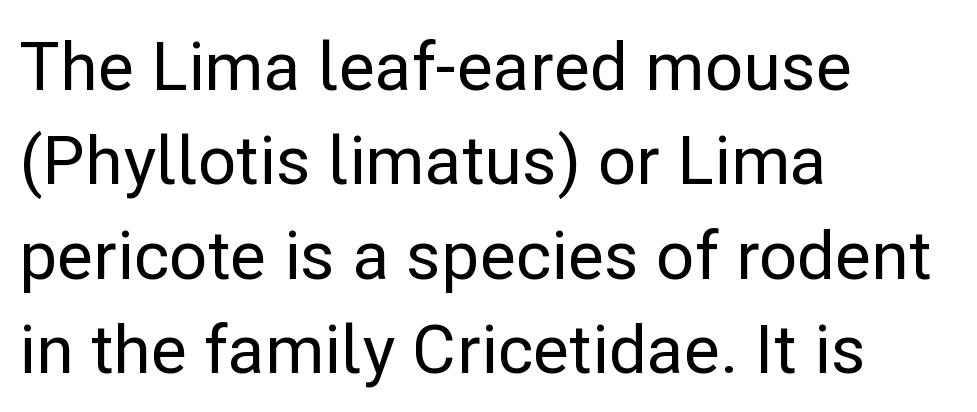
{"serif": "no", "italic": "no", "width": "normal", "stroke_contrast": "low", "x_height": "medium", "monospaced": "no", "underline": "no", "align": "left", "line_spacing": "normal", "line_spacing_ratio": 1.41, "letter_spacing": "normal", "letter_spacing_em": 0.0, "glyph_px": 67}
